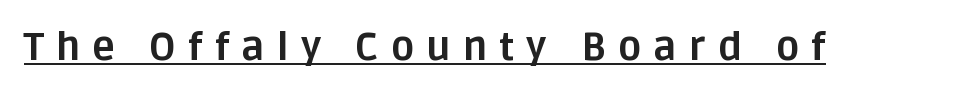
Q: Is the text bold? A: Yes.
Q: Is the text italic (slanted)? A: No, it is upright.
Q: Is the typeface a serif or a sans-serif typeface? A: Sans-serif.
Q: Is the text underlined? A: Yes.
Q: Is the spacing between letters normal or unusually wide? A: Unusually wide.
Q: Width (condensed, normal, or wide)? A: Normal.
Q: Stroke contrast? A: Low.
Q: x-height? A: Large.
Q: Monospaced? A: No.
